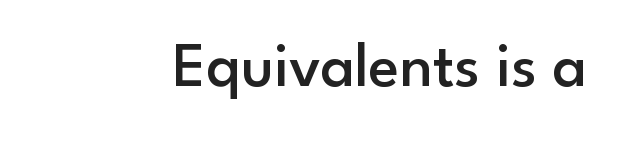
Q: Is the text bold? A: Semi-bold.
Q: Is the text italic (slanted)? A: No, it is upright.
Q: Is the typeface a serif or a sans-serif typeface? A: Sans-serif.
Q: Is the text underlined? A: No.
Q: Is the spacing between letters normal or unusually wide? A: Normal.
Q: Width (condensed, normal, or wide)? A: Normal.
Q: Stroke contrast? A: Low.
Q: x-height? A: Small.
Q: Monospaced? A: No.
